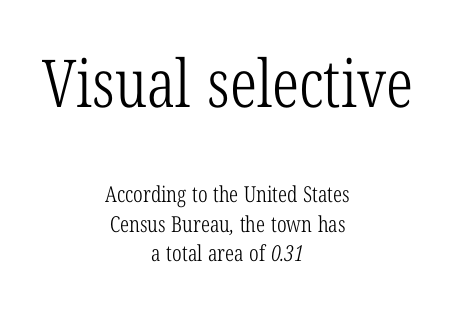
Q: Is the text bold? A: No.
Q: Is the typeface a serif or a sans-serif typeface? A: Serif.
Q: Is the text underlined? A: No.
Q: How is the paragraph aligned? A: Centered.
Q: Is the spacing between letters normal or unusually wide? A: Normal.
Q: Is the spacing between lines tight, normal or loose? A: Normal.
Q: Which block of text is set in a larger size, the first (top) or the second (bottom)? A: The first (top) one.
Q: Width (condensed, normal, or wide)? A: Condensed.
Q: Stroke contrast? A: Low.
Q: x-height? A: Medium.
Q: Monospaced? A: No.
